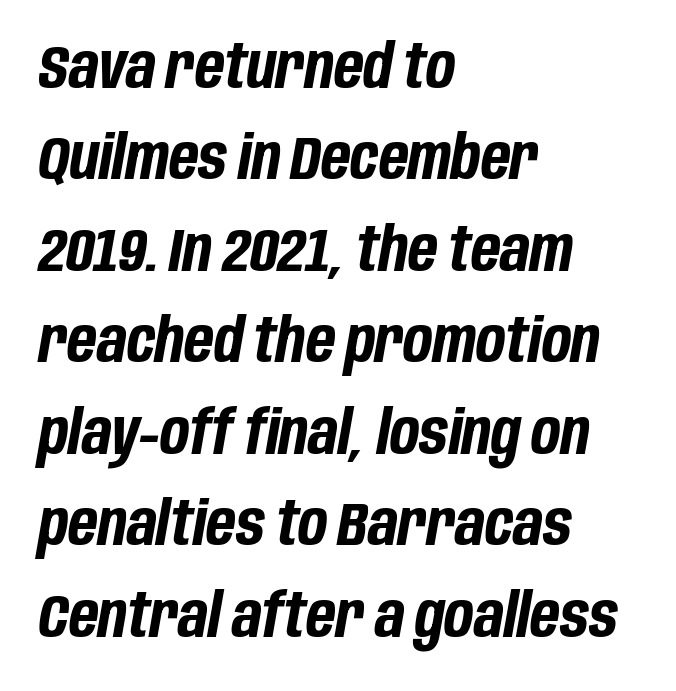
{"italic": "yes", "lean": "right", "slant_degrees": 10, "bold": "yes", "weight": "bold", "width": "condensed", "stroke_contrast": "low", "x_height": "large", "monospaced": "no", "underline": "no", "align": "left", "line_spacing": "normal", "line_spacing_ratio": 1.5, "letter_spacing": "normal", "letter_spacing_em": 0.0, "glyph_px": 61}
